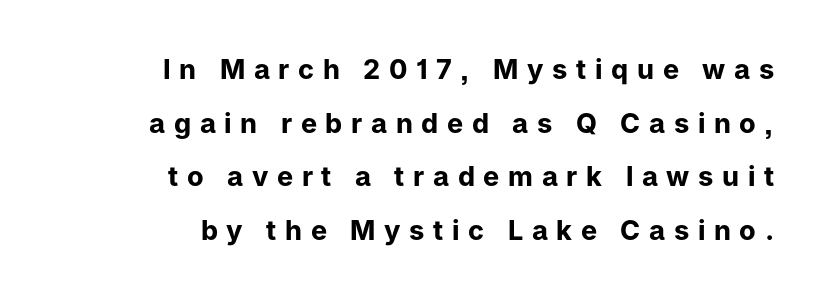
The image shows 27 px bold type, upright; set right-aligned, loose line spacing (1.99x), unusually wide letter spacing (+0.32 em), not underlined.
